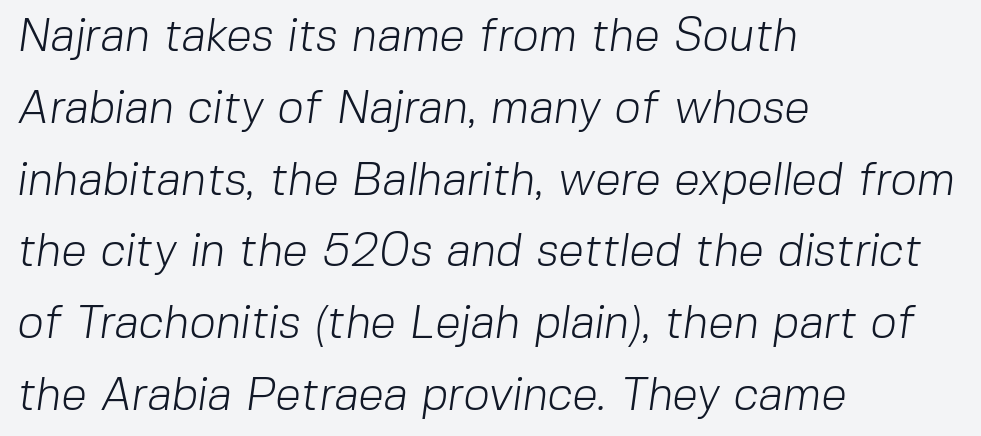
The image shows 46 px light sans-serif type; set left-aligned, normal line spacing (1.56x), normal letter spacing, not underlined; low stroke contrast and a medium x-height.
